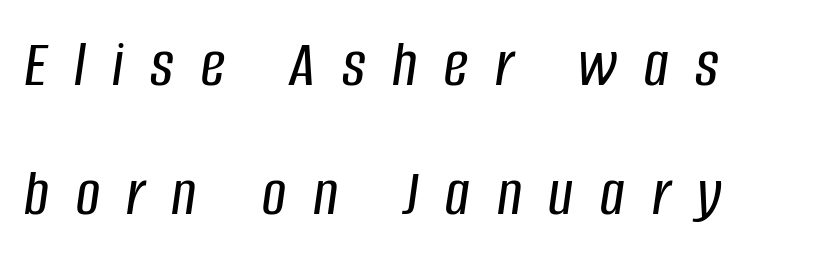
Q: Is the text italic (slanted)? A: Yes, it leans right by about 8 degrees.
Q: Is the text underlined? A: No.
Q: Is the spacing between letters normal or unusually wide? A: Unusually wide.
Q: Is the spacing between lines tight, normal or loose? A: Loose.
Q: Width (condensed, normal, or wide)? A: Condensed.
Q: Stroke contrast? A: Low.
Q: x-height? A: Large.
Q: Monospaced? A: No.
